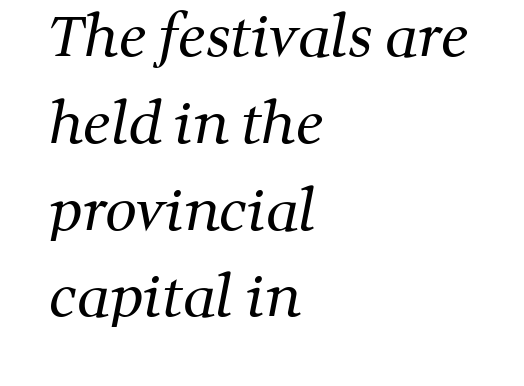
Q: Is the text bold? A: No.
Q: Is the typeface a serif or a sans-serif typeface? A: Serif.
Q: Is the text underlined? A: No.
Q: How is the paragraph aligned? A: Left-aligned.
Q: Is the spacing between letters normal or unusually wide? A: Normal.
Q: Is the spacing between lines tight, normal or loose? A: Normal.
Q: Width (condensed, normal, or wide)? A: Normal.
Q: Stroke contrast? A: Medium.
Q: x-height? A: Medium.
Q: Monospaced? A: No.
